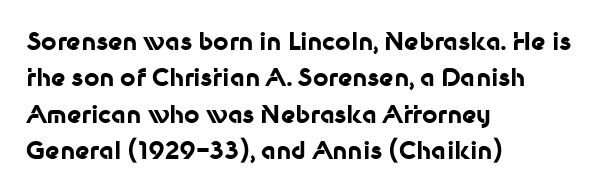
The image shows 24 px bold type, upright; set left-aligned, normal line spacing (1.52x), normal letter spacing, not underlined.
